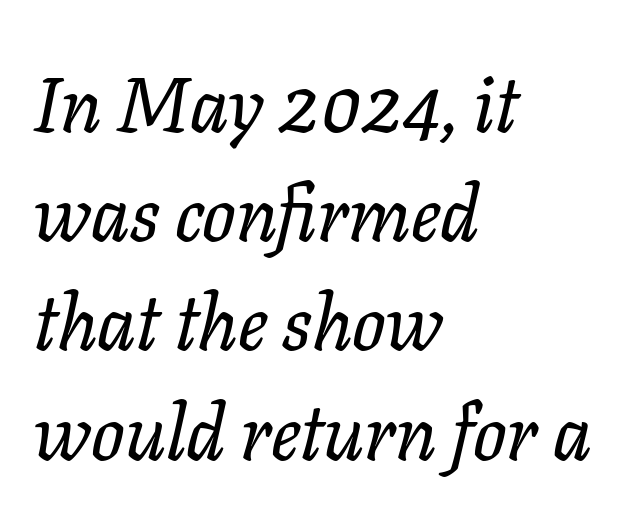
{"serif": "yes", "italic": "yes", "lean": "right", "slant_degrees": 11, "width": "normal", "stroke_contrast": "low", "x_height": "medium", "monospaced": "no", "underline": "no", "align": "left", "line_spacing": "normal", "line_spacing_ratio": 1.4, "letter_spacing": "normal", "letter_spacing_em": 0.0, "glyph_px": 78}
